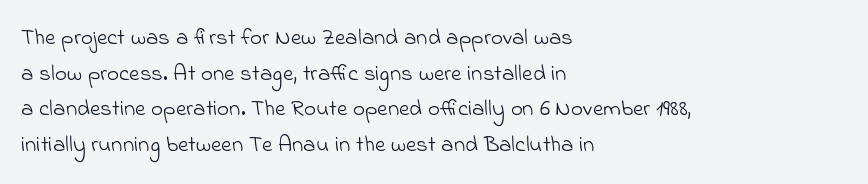
The image shows 23 px text type; set left-aligned, normal line spacing (1.55x), normal letter spacing, not underlined.
